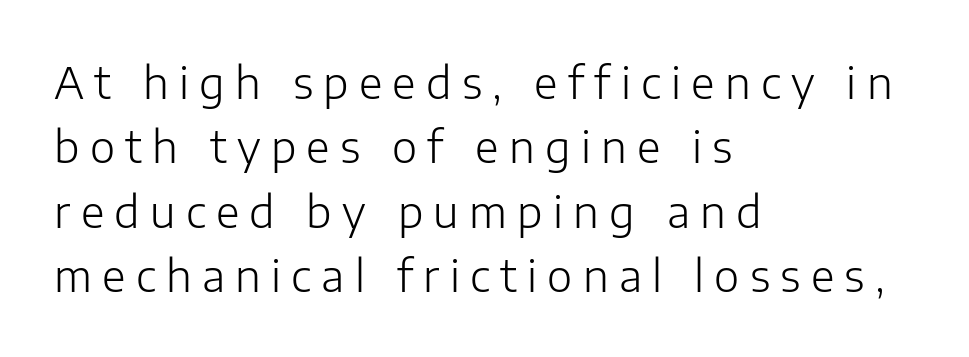
{"serif": "no", "italic": "no", "bold": "no", "weight": "light", "width": "normal", "stroke_contrast": "low", "x_height": "medium", "monospaced": "no", "underline": "no", "align": "left", "line_spacing": "normal", "line_spacing_ratio": 1.5, "letter_spacing": "wide", "letter_spacing_em": 0.24, "glyph_px": 43}
